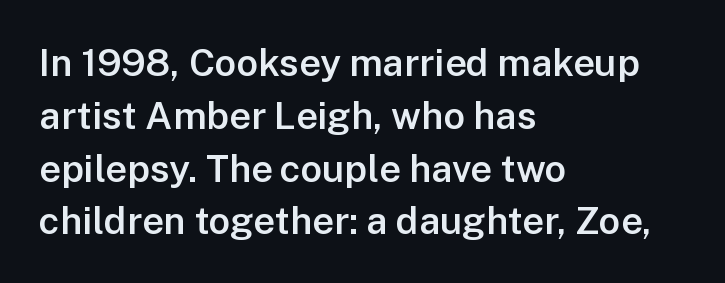
The image shows 38 px semibold sans-serif type, upright; set left-aligned, normal line spacing (1.39x), normal letter spacing, not underlined; low stroke contrast and a medium x-height.
